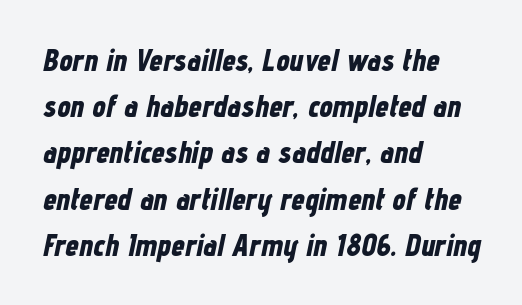
Q: Is the text bold? A: Yes.
Q: Is the text italic (slanted)? A: Yes, it leans right by about 12 degrees.
Q: Is the text underlined? A: No.
Q: How is the paragraph aligned? A: Left-aligned.
Q: Is the spacing between letters normal or unusually wide? A: Normal.
Q: Is the spacing between lines tight, normal or loose? A: Normal.
Q: Width (condensed, normal, or wide)? A: Condensed.
Q: Stroke contrast? A: Low.
Q: x-height? A: Medium.
Q: Monospaced? A: No.
